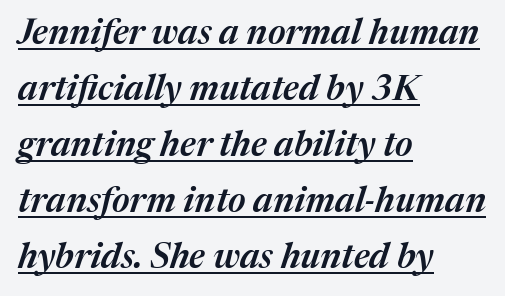
Q: Is the text bold? A: Semi-bold.
Q: Is the text italic (slanted)? A: Yes, it leans right by about 17 degrees.
Q: Is the text underlined? A: Yes.
Q: How is the paragraph aligned? A: Left-aligned.
Q: Is the spacing between letters normal or unusually wide? A: Normal.
Q: Is the spacing between lines tight, normal or loose? A: Normal.
Q: Width (condensed, normal, or wide)? A: Normal.
Q: Stroke contrast? A: Medium.
Q: x-height? A: Medium.
Q: Monospaced? A: No.
